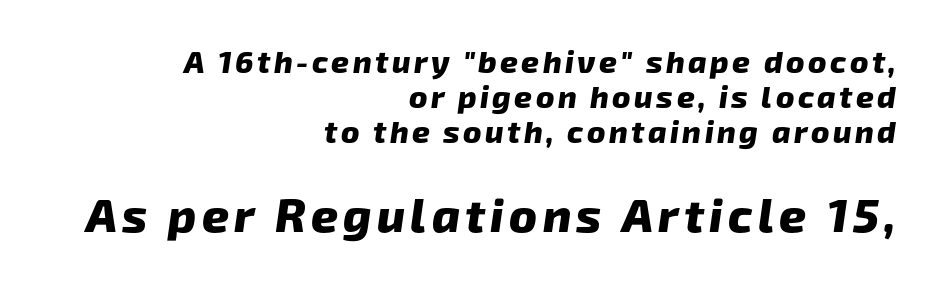
The image shows 47 px heavy sans-serif type; set right-aligned, tight line spacing (1.13x), not underlined; the second (bottom) block is 1.52x larger; low stroke contrast and a medium x-height.
